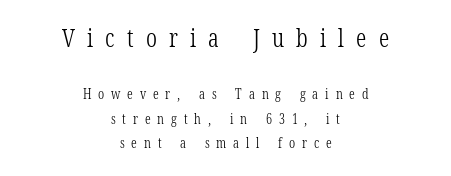
The image shows 25 px text type, upright; set centered, line spacing 1.74x, unusually wide letter spacing (+0.49 em), not underlined; the first (top) block is 1.79x larger.
